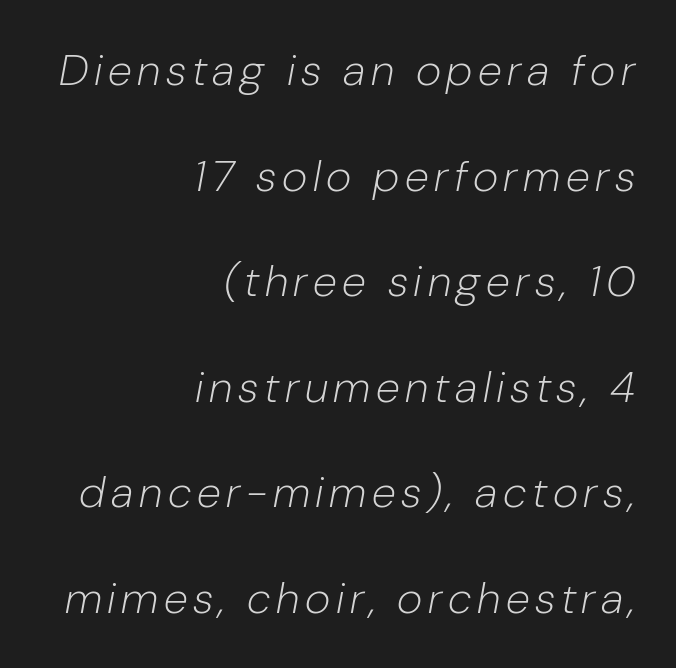
{"italic": "yes", "lean": "right", "slant_degrees": 10, "bold": "no", "weight": "light", "width": "normal", "stroke_contrast": "low", "x_height": "medium", "monospaced": "no", "underline": "no", "align": "right", "line_spacing": "loose", "line_spacing_ratio": 2.4, "glyph_px": 44}
